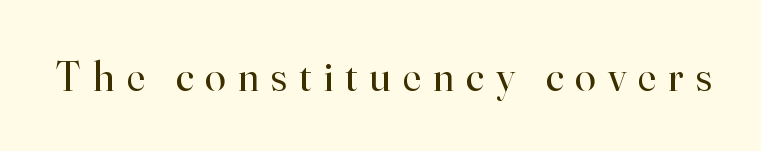
Is the stroke heavy? The answer is a plain regular-or-lighter. Italic: no, the glyphs are upright roman. Examine the stroke ends and you'll spot serifs. Check the space under the baseline: it is left empty.
